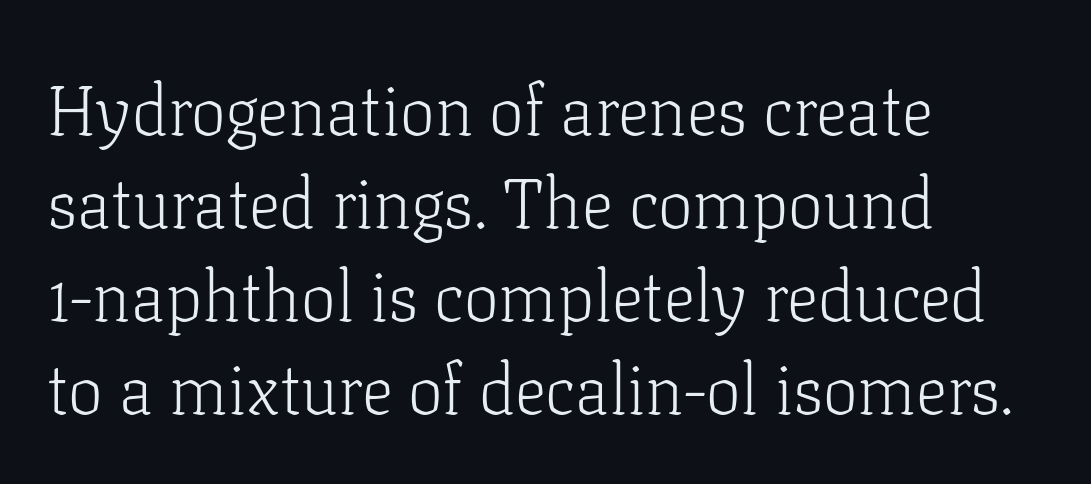
{"serif": "yes", "italic": "no", "bold": "no", "weight": "light", "width": "normal", "stroke_contrast": "low", "x_height": "medium", "monospaced": "no", "underline": "no", "align": "left", "line_spacing": "normal", "line_spacing_ratio": 1.33, "letter_spacing": "normal", "letter_spacing_em": 0.0, "glyph_px": 70}
